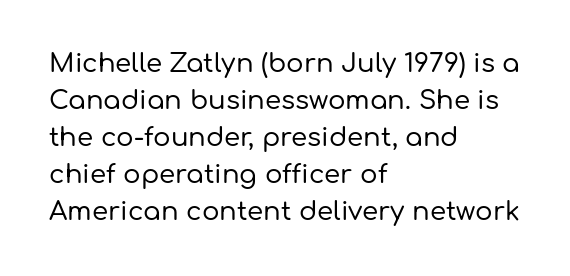
The image shows 26 px text type, upright; set left-aligned, normal line spacing (1.42x), normal letter spacing, not underlined.
